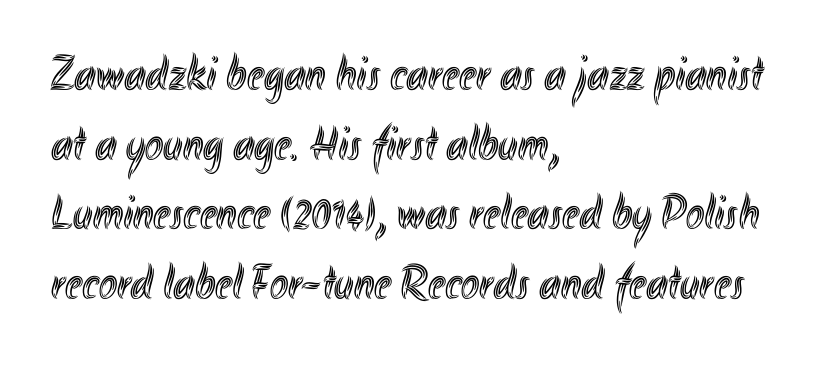
These lines sit exactly where default settings would place them. Character widths vary here, with narrow letters taking less room than wide ones. This rendering leaves character spacing at its baseline value.
